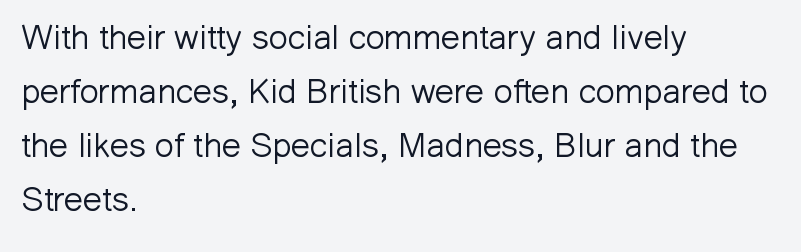
Line spacing here is normal. In CSS terms this would be text-align: left. Type without underlining. Nothing sits at the stroke ends, so this counts as sans-serif. The letters advance in unequal steps, a hallmark of proportional type. On a weight scale, this lands at 450 or below.
